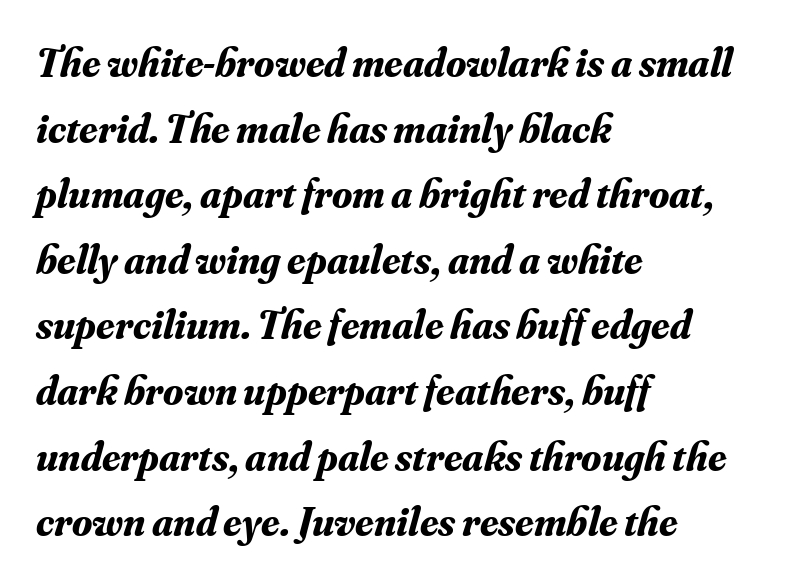
Observe the serifs anchoring each vertical stroke in this sample. Does the lettering tilt? It does — this is italic. Bare-footed words on every line. These lines are rendered in a variable-pitch font.
